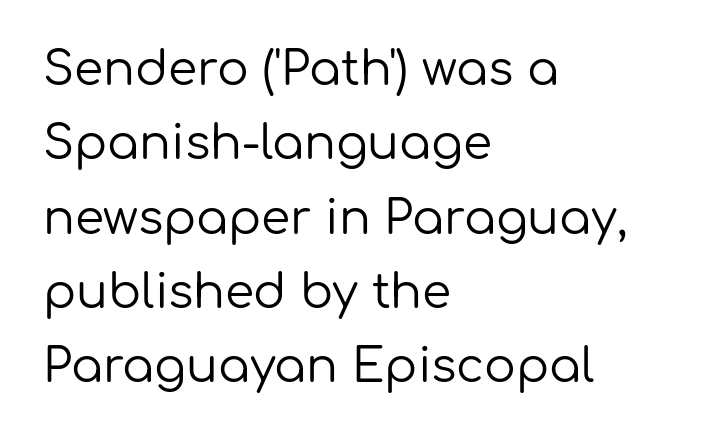
The image shows 47 px regular-weight sans-serif type, upright; set left-aligned, normal line spacing (1.58x), normal letter spacing, not underlined; low stroke contrast and a medium x-height.
